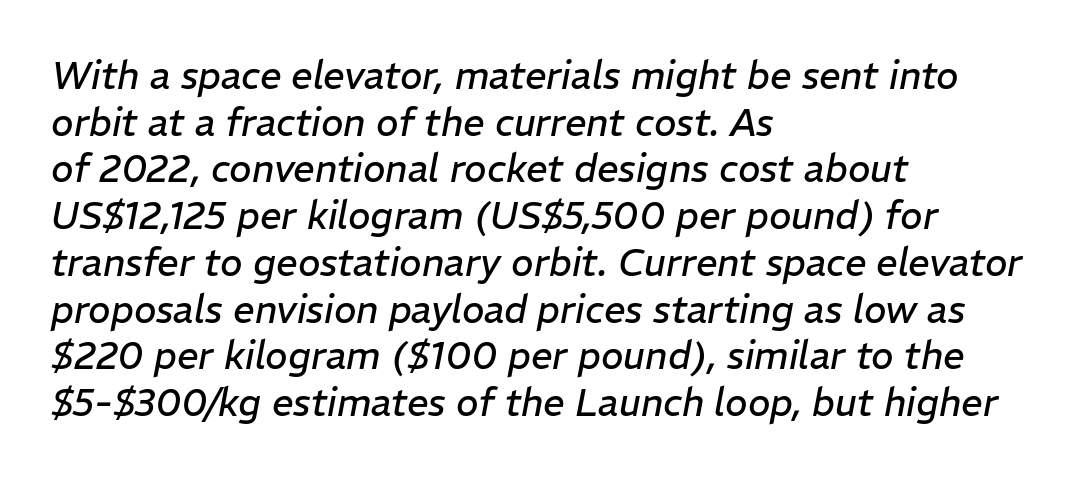
Glance below the letters and you will spot only blank space. Think of a printed novel: that variable character pitch is what you see here. The strokes are not fattened; the text isn't bold. Visually the block forms a straight wall on the left and a jagged coastline on the right. Short note: letters normally spaced.
